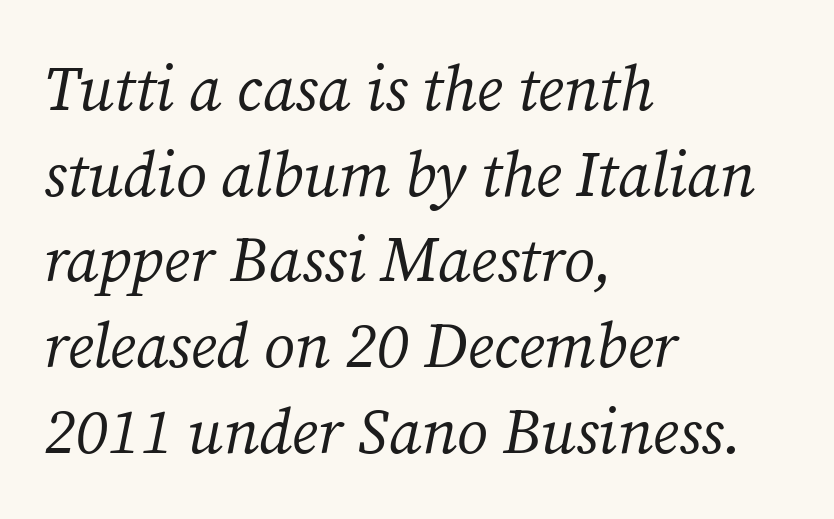
The image shows 63 px regular-weight serif type, italic (leaning right); set left-aligned, normal line spacing (1.36x), normal letter spacing, not underlined; medium stroke contrast and a medium x-height.
